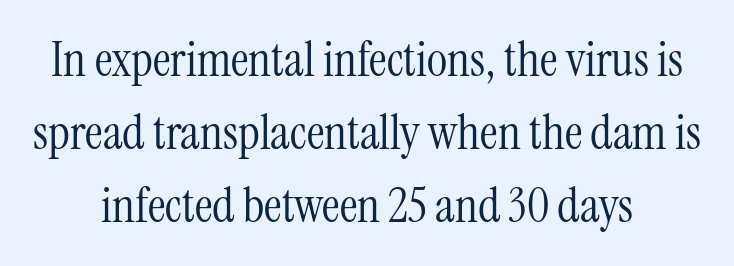
Q: Is the text bold? A: No.
Q: Is the text italic (slanted)? A: No, it is upright.
Q: Is the typeface a serif or a sans-serif typeface? A: Serif.
Q: Is the text underlined? A: No.
Q: How is the paragraph aligned? A: Centered.
Q: Is the spacing between letters normal or unusually wide? A: Normal.
Q: Is the spacing between lines tight, normal or loose? A: Normal.
Q: Width (condensed, normal, or wide)? A: Condensed.
Q: Stroke contrast? A: Medium.
Q: x-height? A: Medium.
Q: Monospaced? A: No.
